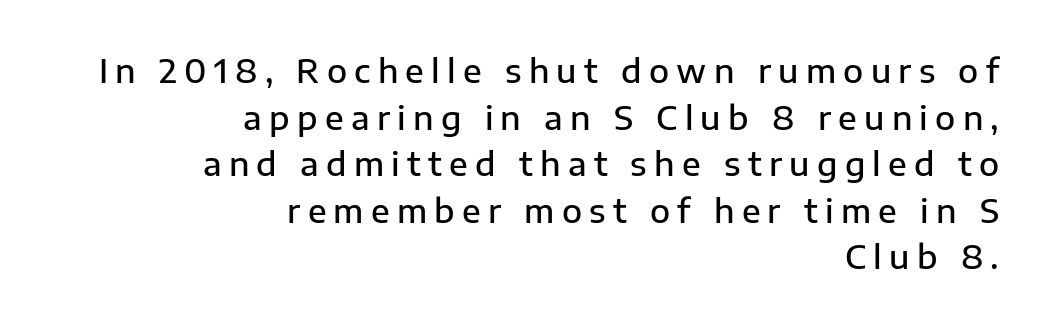
These lines are rendered in a variable-pitch font. Heft: intermediate — a semibold. Type style note: lacks serifs. A clean baseline with only descenders dipping below it.
